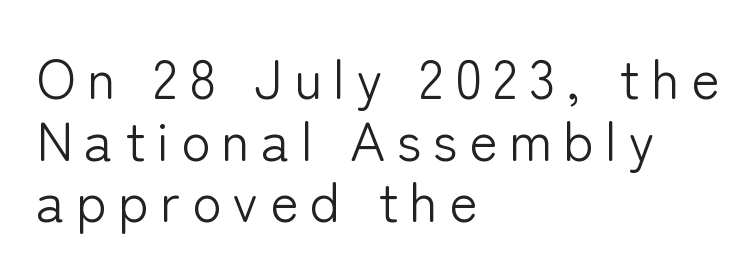
The image shows 54 px light sans-serif type, upright; set left-aligned, tight line spacing (1.14x), unusually wide letter spacing (+0.21 em), not underlined; low stroke contrast and a medium x-height.
